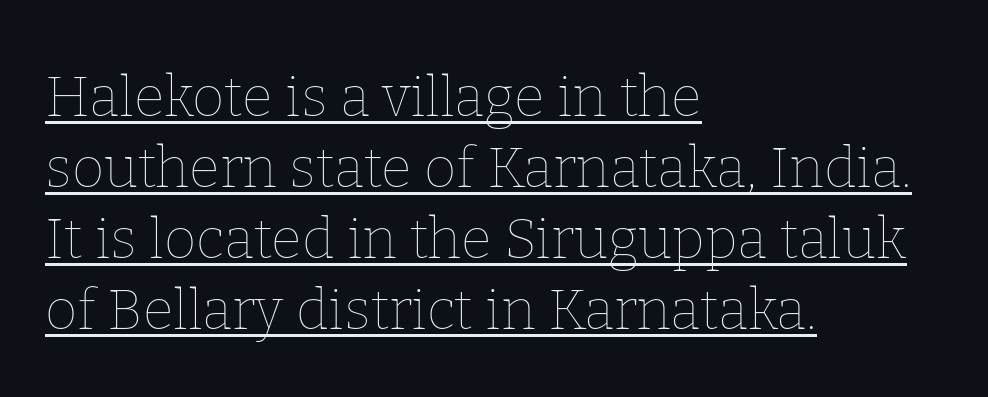
Q: Is the text bold? A: No.
Q: Is the text italic (slanted)? A: No, it is upright.
Q: Is the text underlined? A: Yes.
Q: How is the paragraph aligned? A: Left-aligned.
Q: Is the spacing between letters normal or unusually wide? A: Normal.
Q: Is the spacing between lines tight, normal or loose? A: Normal.
Q: Width (condensed, normal, or wide)? A: Normal.
Q: Stroke contrast? A: Low.
Q: x-height? A: Medium.
Q: Monospaced? A: No.
